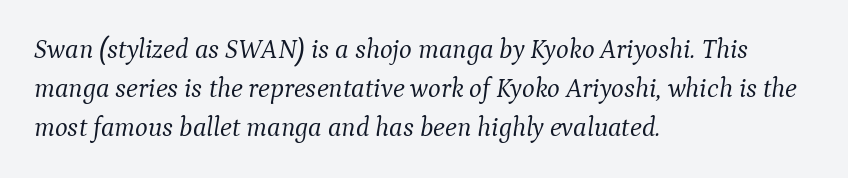
Q: Is the text bold? A: No.
Q: Is the text italic (slanted)? A: Yes, it leans right by about 9 degrees.
Q: Is the text underlined? A: No.
Q: How is the paragraph aligned? A: Left-aligned.
Q: Is the spacing between letters normal or unusually wide? A: Normal.
Q: Is the spacing between lines tight, normal or loose? A: Normal.
